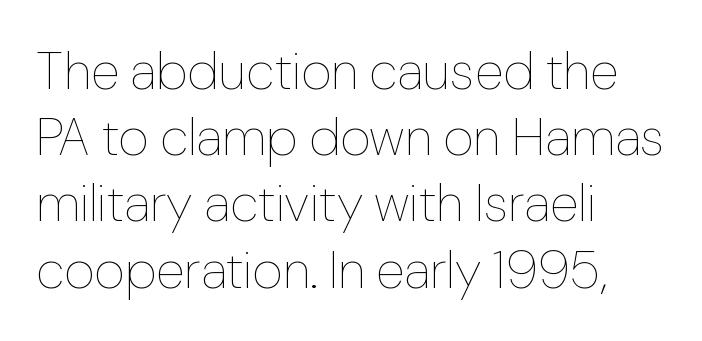
Q: Is the text bold? A: No.
Q: Is the text italic (slanted)? A: No, it is upright.
Q: Is the text underlined? A: No.
Q: How is the paragraph aligned? A: Left-aligned.
Q: Is the spacing between letters normal or unusually wide? A: Normal.
Q: Is the spacing between lines tight, normal or loose? A: Normal.
Q: Width (condensed, normal, or wide)? A: Normal.
Q: Stroke contrast? A: Low.
Q: x-height? A: Medium.
Q: Monospaced? A: No.
